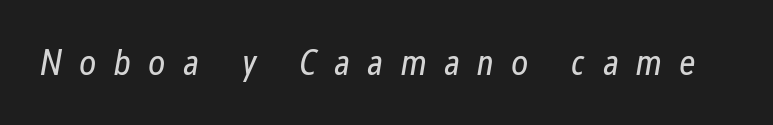
Q: Is the text bold? A: No.
Q: Is the text italic (slanted)? A: Yes, it leans right by about 12 degrees.
Q: Is the text underlined? A: No.
Q: Is the spacing between letters normal or unusually wide? A: Unusually wide.
Q: Width (condensed, normal, or wide)? A: Condensed.
Q: Stroke contrast? A: Low.
Q: x-height? A: Medium.
Q: Monospaced? A: No.
